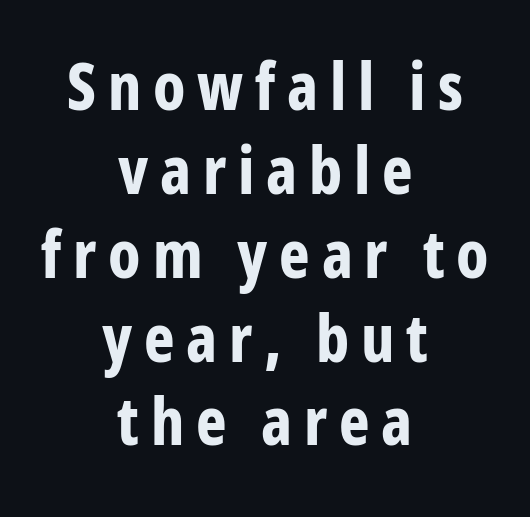
The image shows 65 px bold, condensed sans-serif type, upright; set centered, normal line spacing (1.29x), not underlined; low stroke contrast and a medium x-height.
